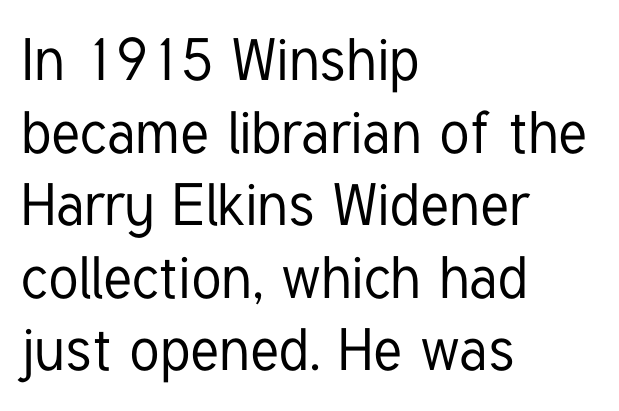
Nothing sits at the stroke ends, so this counts as sans-serif. It's the straight-up-and-down kind of type. Spacing verdict: proportional, widths tailored to each character. Unmarked baselines from the first word to the last. The paragraph has a hard left edge and a soft right edge.
